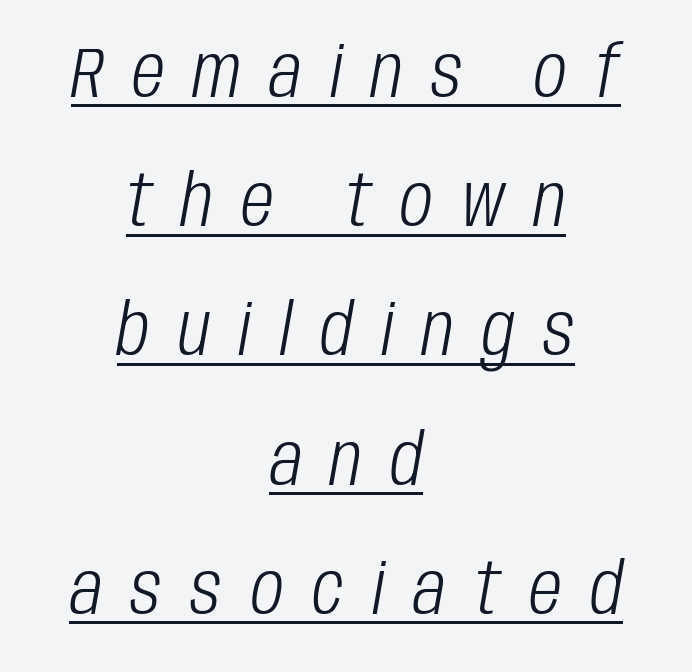
The letterforms sit at book weight or below. Beneath each row of characters lies a ruled line. Rendered with sloped, italic letterforms. The tracking reads as deliberately expanded to a designer's eye. Spacing verdict: proportional, widths tailored to each character. Notice how the passage keeps no hard edge, just a central spine.
